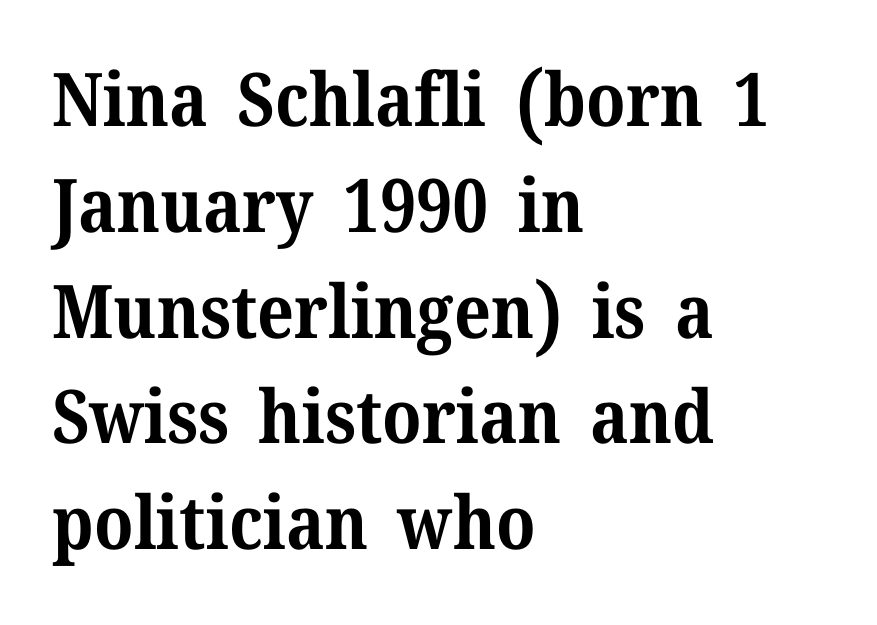
{"serif": "yes", "italic": "no", "bold": "yes", "weight": "bold", "width": "normal", "stroke_contrast": "medium", "x_height": "medium", "monospaced": "no", "underline": "no", "align": "left", "line_spacing": "normal", "line_spacing_ratio": 1.43, "letter_spacing": "normal", "letter_spacing_em": 0.0, "glyph_px": 74}
